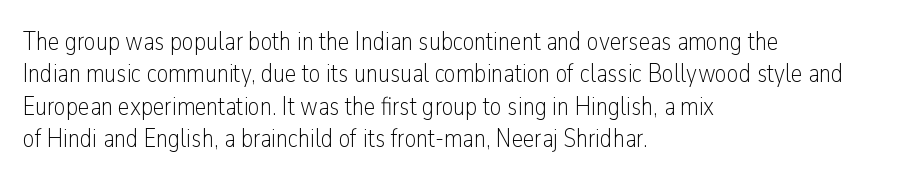
Q: Is the text bold? A: No.
Q: Is the text italic (slanted)? A: No, it is upright.
Q: Is the text underlined? A: No.
Q: How is the paragraph aligned? A: Left-aligned.
Q: Is the spacing between letters normal or unusually wide? A: Normal.
Q: Is the spacing between lines tight, normal or loose? A: Normal.
